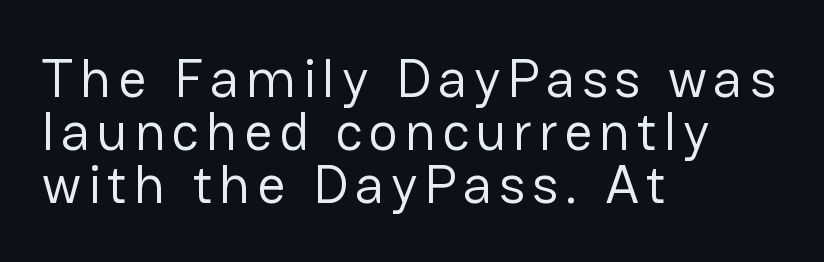
Q: Is the text bold? A: No.
Q: Is the text italic (slanted)? A: No, it is upright.
Q: Is the typeface a serif or a sans-serif typeface? A: Sans-serif.
Q: Is the text underlined? A: No.
Q: How is the paragraph aligned? A: Left-aligned.
Q: Is the spacing between lines tight, normal or loose? A: Tight.
Q: Width (condensed, normal, or wide)? A: Normal.
Q: Stroke contrast? A: Low.
Q: x-height? A: Medium.
Q: Monospaced? A: No.
